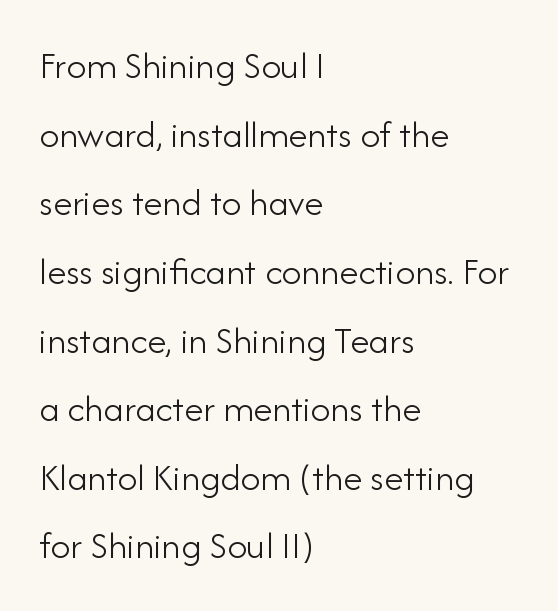
The image shows 39 px light sans-serif type, upright; set left-aligned, line spacing 1.76x, normal letter spacing, not underlined; low stroke contrast and a small x-height.
